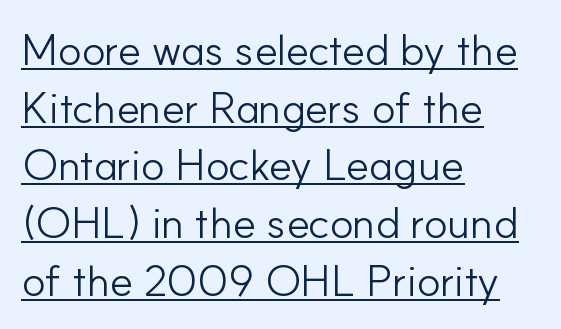
The image shows 44 px light sans-serif type, upright; set left-aligned, normal line spacing (1.31x), normal letter spacing, underlined; low stroke contrast and a small x-height.
